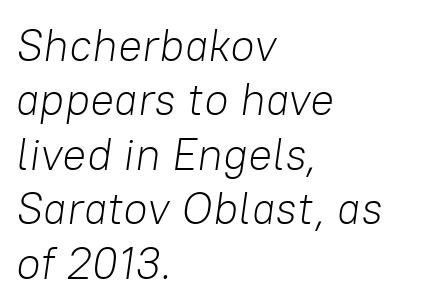
In terms of posture, this sample is oblique. Vertical stems look standard width or narrower in stroke. Caption: multi-line text, flush left, ragged right. Character widths vary here, with narrow letters taking less room than wide ones. The face used here is rendered with its standard letterfit.
